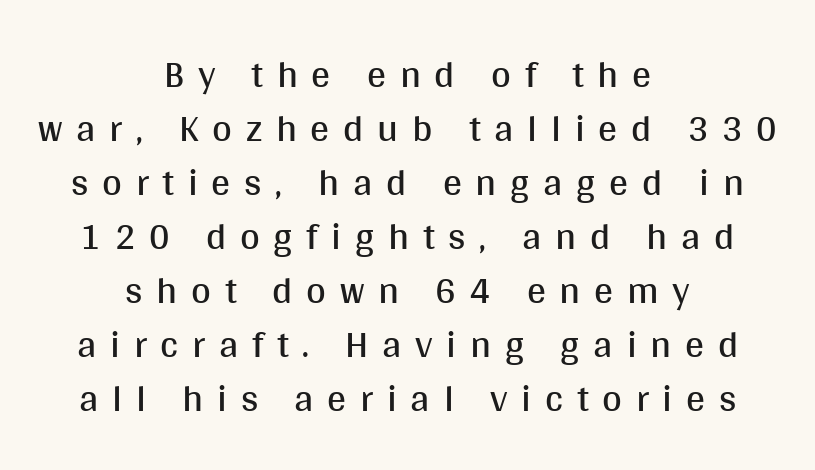
Bold? No — there's no thickening of the strokes. Leftover space on each line is divided equally before and after the words. Descender tails drop into unmarked territory. This sample uses expanded letter spacing, leaving extra air between glyphs. These lines are rendered in a variable-pitch font. Is there any slant? The stems are plumb.
